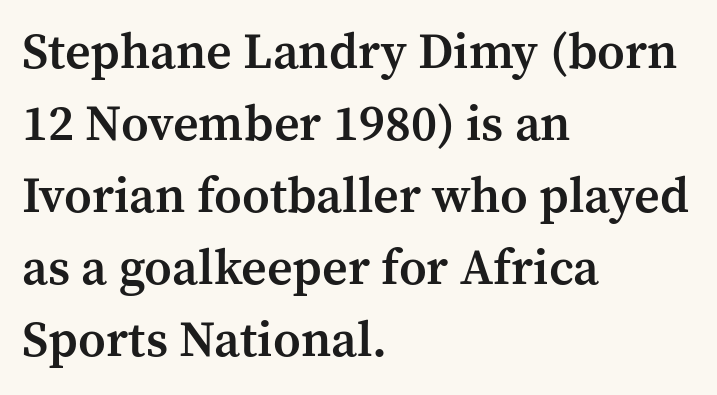
The image shows 50 px semibold serif type, upright; set left-aligned, normal line spacing (1.44x), normal letter spacing, not underlined; medium stroke contrast and a medium x-height.
